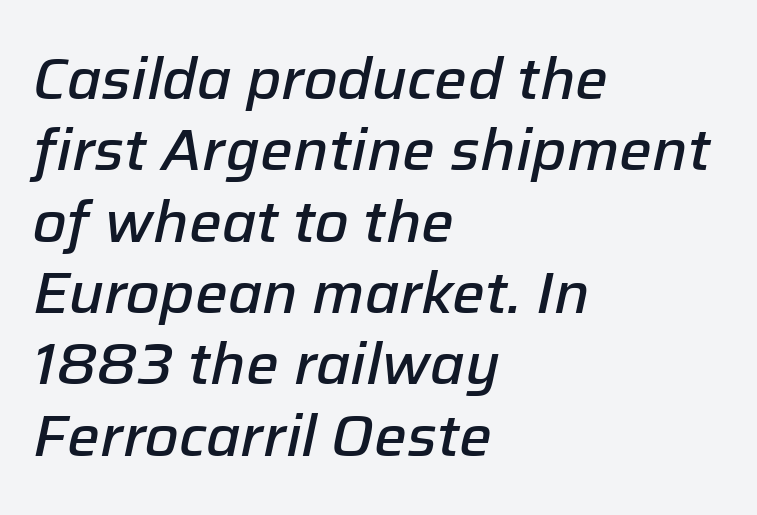
The image shows 58 px semibold type, italic (leaning right); set left-aligned, line spacing 1.23x, normal letter spacing, not underlined; low stroke contrast and a medium x-height.
